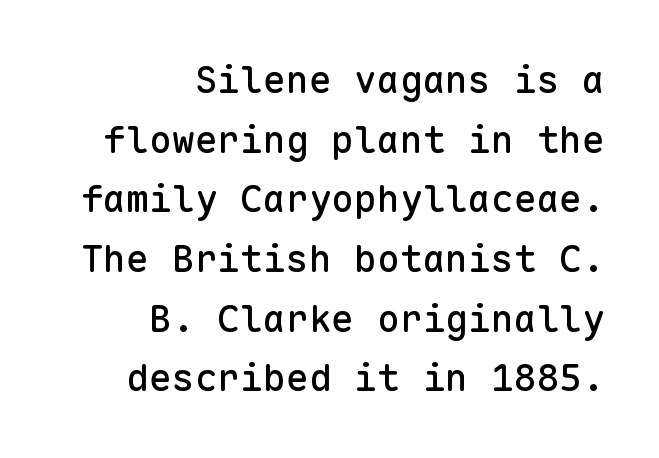
{"serif": "no", "italic": "no", "width": "normal", "stroke_contrast": "low", "x_height": "medium", "monospaced": "yes", "underline": "no", "align": "right", "line_spacing": "normal", "line_spacing_ratio": 1.57, "letter_spacing": "normal", "letter_spacing_em": 0.0, "glyph_px": 38}
